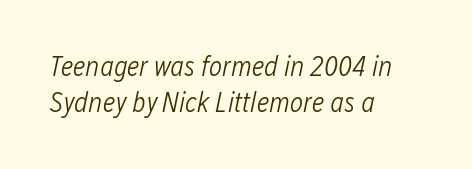
A typesetter would call this proportional, since set widths differ per character. Style check: oblique. Rows of type keep a routine distance in the vertical direction. Weight class: somewhere from thin through regular. A clean baseline with only descenders dipping below it. Does extra space separate the letters? No, they use regular spacing.
